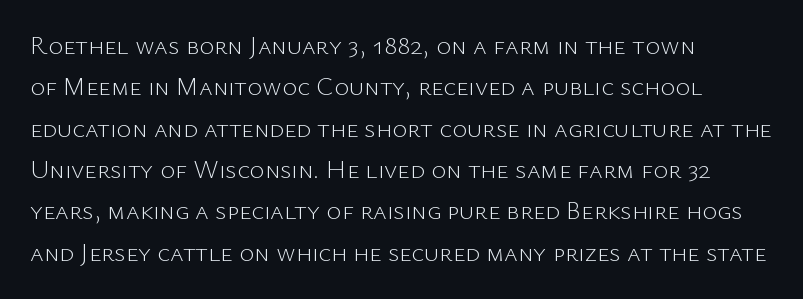
Q: Is the text bold? A: No.
Q: Is the text italic (slanted)? A: No, it is upright.
Q: Is the text underlined? A: No.
Q: How is the paragraph aligned? A: Left-aligned.
Q: Is the spacing between letters normal or unusually wide? A: Normal.
Q: Is the spacing between lines tight, normal or loose? A: Normal.
